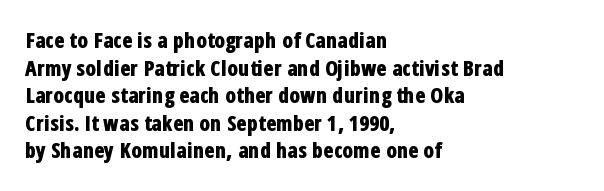
Q: Is the text bold? A: Yes.
Q: Is the text italic (slanted)? A: No, it is upright.
Q: Is the text underlined? A: No.
Q: How is the paragraph aligned? A: Left-aligned.
Q: Is the spacing between letters normal or unusually wide? A: Normal.
Q: Is the spacing between lines tight, normal or loose? A: Normal.
